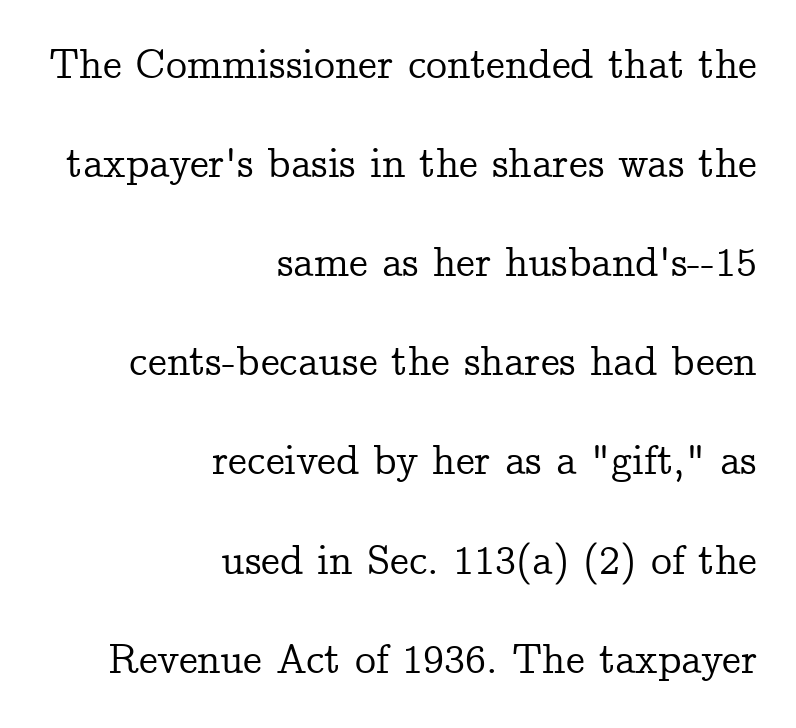
{"serif": "yes", "italic": "no", "width": "normal", "stroke_contrast": "low", "x_height": "medium", "monospaced": "no", "underline": "no", "align": "right", "line_spacing": "loose", "line_spacing_ratio": 2.36, "letter_spacing": "normal", "letter_spacing_em": 0.0, "glyph_px": 42}
